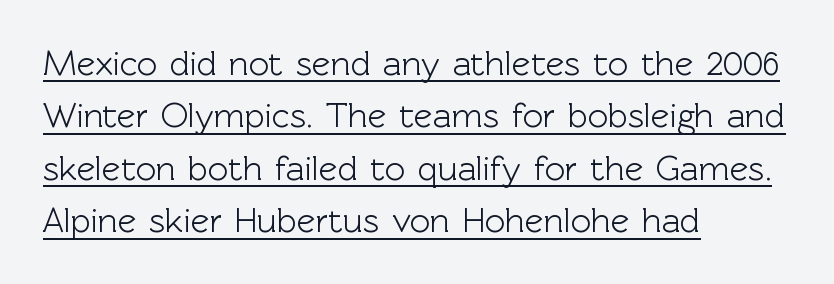
The image shows 35 px sans-serif type, upright; set left-aligned, normal line spacing (1.5x), normal letter spacing, underlined; a medium x-height.
